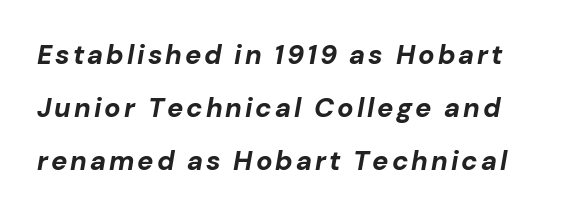
Q: Is the text bold? A: Yes.
Q: Is the text italic (slanted)? A: Yes, it leans right by about 10 degrees.
Q: Is the text underlined? A: No.
Q: Is the spacing between lines tight, normal or loose? A: Loose.
